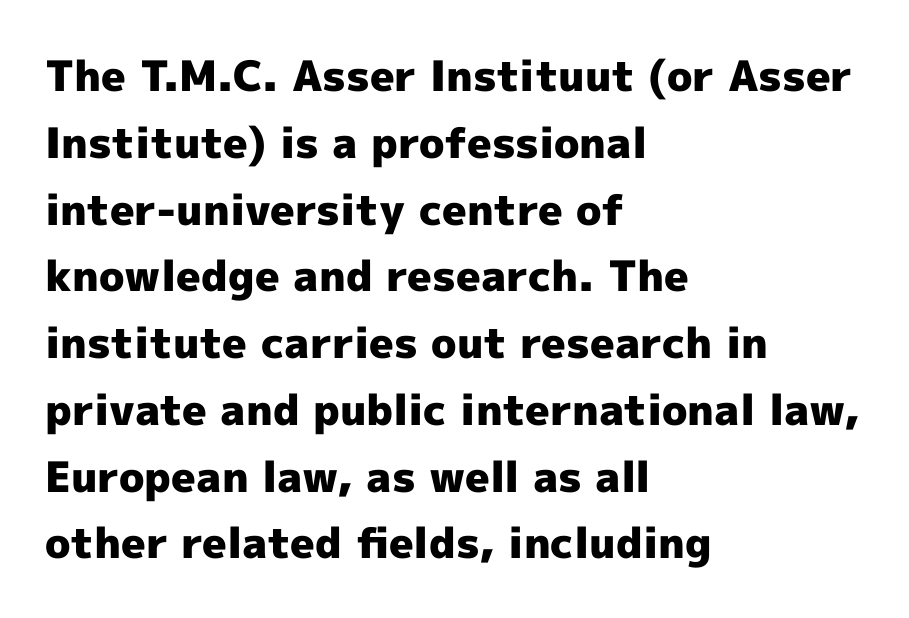
The space between consecutive lines is moderate. Short and long lines alike share a common starting point at left. These lines are rendered in a variable-pitch font. Short note: letters normally spaced.
